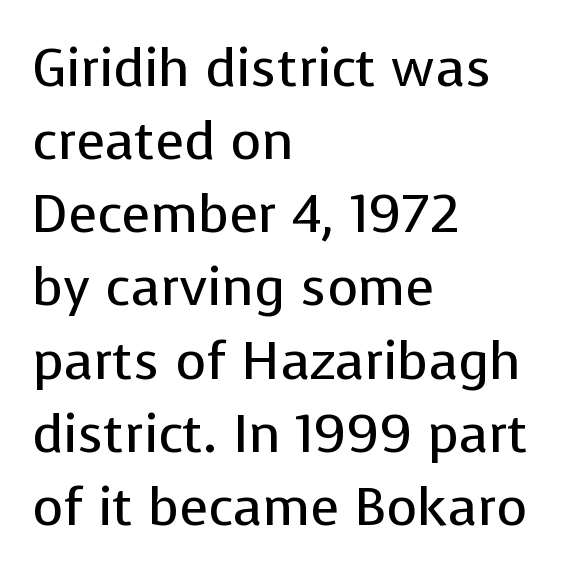
Q: Is the text bold? A: No.
Q: Is the text italic (slanted)? A: No, it is upright.
Q: Is the typeface a serif or a sans-serif typeface? A: Sans-serif.
Q: Is the text underlined? A: No.
Q: How is the paragraph aligned? A: Left-aligned.
Q: Is the spacing between letters normal or unusually wide? A: Normal.
Q: Is the spacing between lines tight, normal or loose? A: Normal.
Q: Width (condensed, normal, or wide)? A: Normal.
Q: Stroke contrast? A: Low.
Q: x-height? A: Medium.
Q: Monospaced? A: No.
